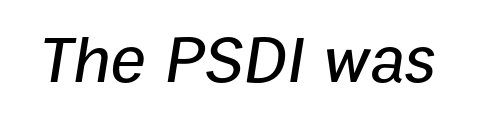
The image shows 67 px text type, italic (leaning right); set normal letter spacing, not underlined; low stroke contrast and a medium x-height.
